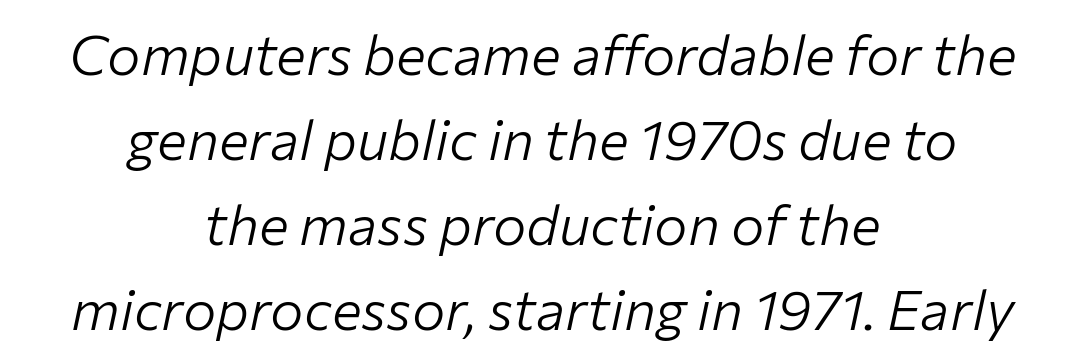
{"italic": "yes", "lean": "right", "slant_degrees": 12, "bold": "no", "weight": "light", "width": "normal", "stroke_contrast": "low", "x_height": "medium", "monospaced": "no", "underline": "no", "align": "center", "line_spacing": "normal", "line_spacing_ratio": 1.52, "letter_spacing": "normal", "letter_spacing_em": 0.0, "glyph_px": 56}
